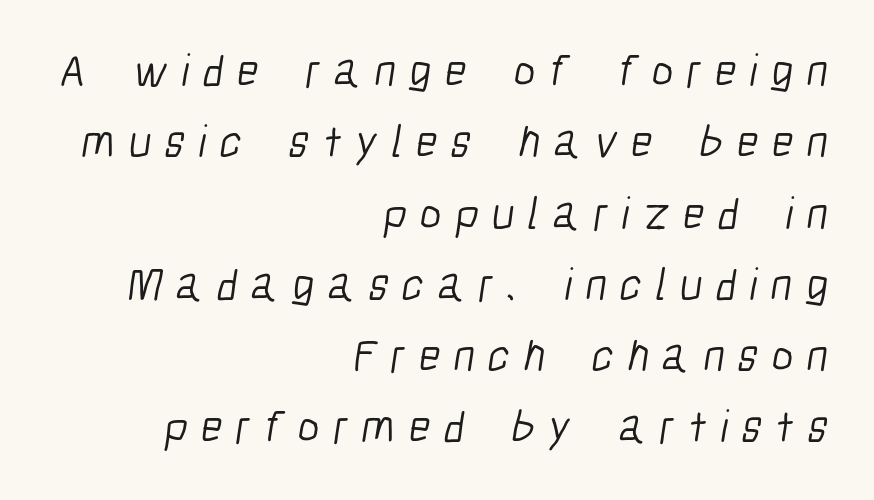
Q: Is the text bold? A: No.
Q: Is the typeface a serif or a sans-serif typeface? A: Sans-serif.
Q: Is the text underlined? A: No.
Q: How is the paragraph aligned? A: Right-aligned.
Q: Is the spacing between letters normal or unusually wide? A: Unusually wide.
Q: Is the spacing between lines tight, normal or loose? A: Normal.
Q: Width (condensed, normal, or wide)? A: Condensed.
Q: Stroke contrast? A: Low.
Q: x-height? A: Medium.
Q: Monospaced? A: No.
